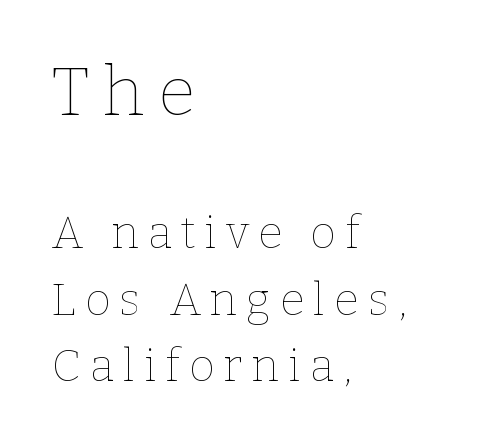
Quick note: interline space is typical. The passage is arranged the way most books set body copy — flush left. Ascenders rise straight up at ninety degrees. Note the varied advance widths — an 'i' is clearly narrower than an 'm'. Decoration check: the copy has no underline. Reading top to bottom, the characters get smaller at the block break.
